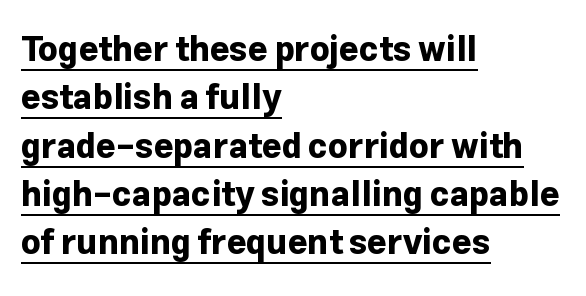
Q: Is the text bold? A: Yes.
Q: Is the text italic (slanted)? A: No, it is upright.
Q: Is the typeface a serif or a sans-serif typeface? A: Sans-serif.
Q: Is the text underlined? A: Yes.
Q: How is the paragraph aligned? A: Left-aligned.
Q: Is the spacing between letters normal or unusually wide? A: Normal.
Q: Is the spacing between lines tight, normal or loose? A: Normal.
Q: Width (condensed, normal, or wide)? A: Normal.
Q: Stroke contrast? A: Low.
Q: x-height? A: Medium.
Q: Monospaced? A: No.
